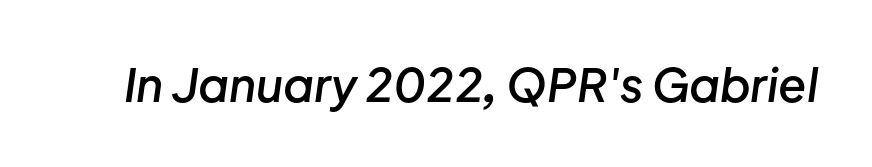
{"italic": "yes", "lean": "right", "slant_degrees": 8, "bold": "semi", "weight": "semibold", "width": "normal", "stroke_contrast": "low", "x_height": "medium", "monospaced": "no", "underline": "no", "letter_spacing": "normal", "letter_spacing_em": 0.0, "glyph_px": 46}
